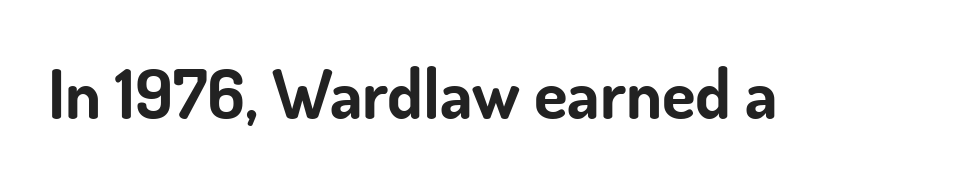
Q: Is the text bold? A: Yes.
Q: Is the text italic (slanted)? A: No, it is upright.
Q: Is the typeface a serif or a sans-serif typeface? A: Sans-serif.
Q: Is the text underlined? A: No.
Q: Is the spacing between letters normal or unusually wide? A: Normal.
Q: Width (condensed, normal, or wide)? A: Normal.
Q: Stroke contrast? A: Low.
Q: x-height? A: Small.
Q: Monospaced? A: No.
